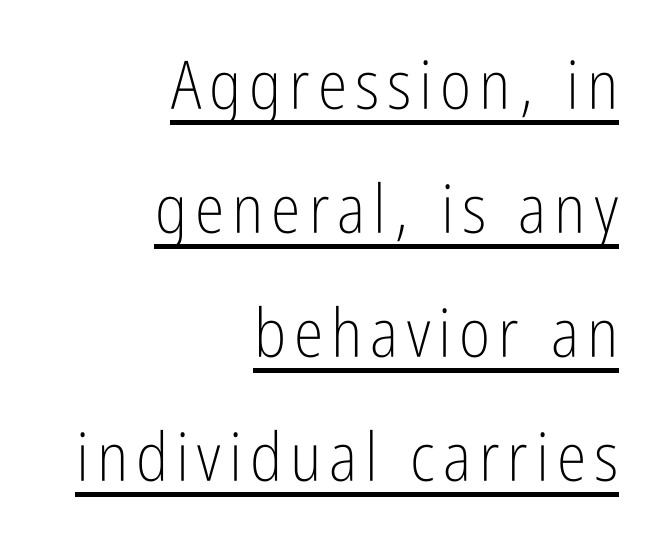
{"serif": "no", "italic": "no", "bold": "no", "weight": "light", "width": "condensed", "stroke_contrast": "low", "x_height": "medium", "monospaced": "no", "underline": "yes", "align": "right", "line_spacing_ratio": 1.85, "glyph_px": 67}
